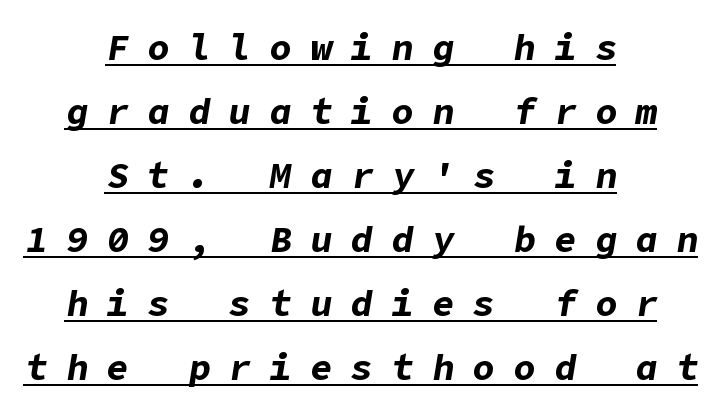
Q: Is the text bold? A: Yes.
Q: Is the text italic (slanted)? A: Yes, it leans right by about 9 degrees.
Q: Is the text underlined? A: Yes.
Q: How is the paragraph aligned? A: Centered.
Q: Is the spacing between letters normal or unusually wide? A: Unusually wide.
Q: Width (condensed, normal, or wide)? A: Normal.
Q: Stroke contrast? A: Low.
Q: x-height? A: Medium.
